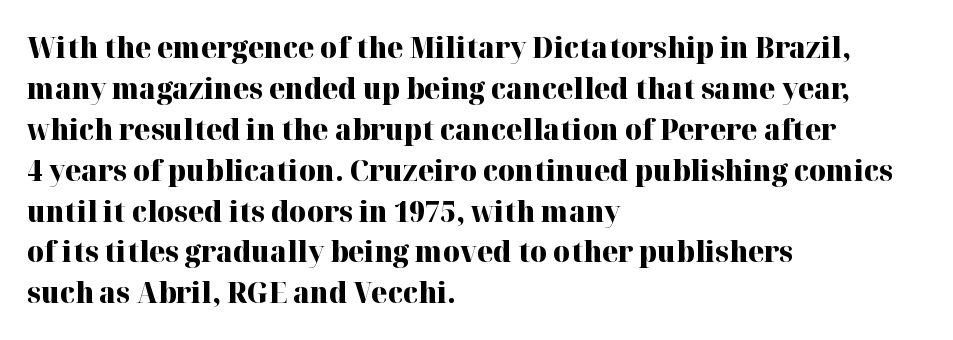
The image shows 29 px heavy serif type, upright; set left-aligned, normal line spacing (1.41x), normal letter spacing, not underlined; high stroke contrast and a medium x-height.
